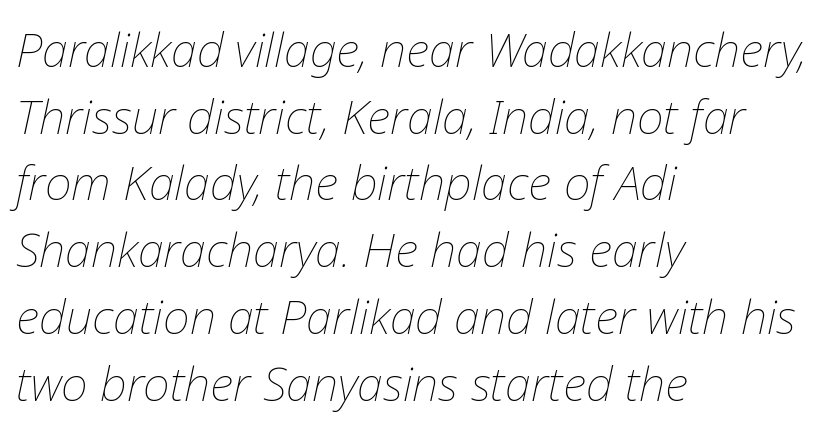
Slanted lettering throughout. Line beginnings align vertically; line endings do not. Underline: absent. Whoever set this chose a conventional vertical rhythm.
